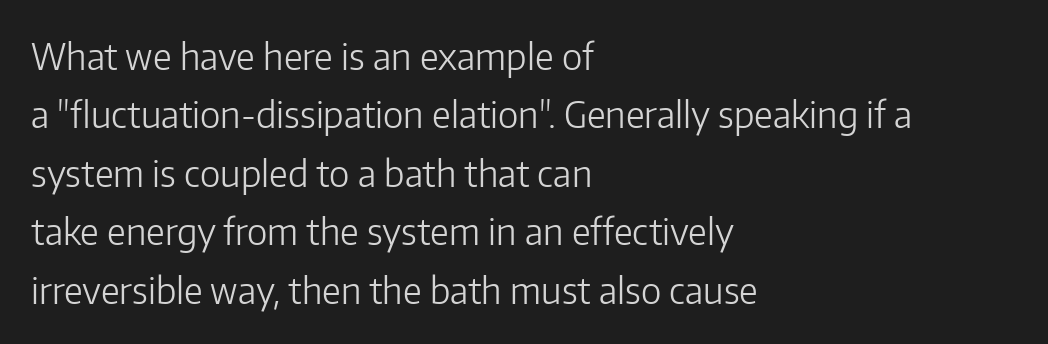
Q: Is the text bold? A: No.
Q: Is the text italic (slanted)? A: No, it is upright.
Q: Is the typeface a serif or a sans-serif typeface? A: Sans-serif.
Q: Is the text underlined? A: No.
Q: How is the paragraph aligned? A: Left-aligned.
Q: Is the spacing between letters normal or unusually wide? A: Normal.
Q: Is the spacing between lines tight, normal or loose? A: Normal.
Q: Width (condensed, normal, or wide)? A: Normal.
Q: Stroke contrast? A: Low.
Q: x-height? A: Medium.
Q: Monospaced? A: No.
